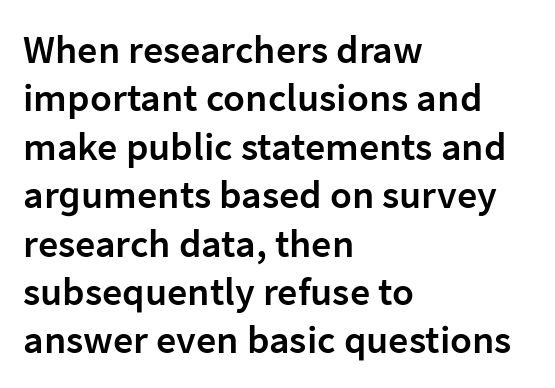
Q: Is the text bold? A: Semi-bold.
Q: Is the text italic (slanted)? A: No, it is upright.
Q: Is the typeface a serif or a sans-serif typeface? A: Sans-serif.
Q: Is the text underlined? A: No.
Q: How is the paragraph aligned? A: Left-aligned.
Q: Is the spacing between letters normal or unusually wide? A: Normal.
Q: Width (condensed, normal, or wide)? A: Normal.
Q: Stroke contrast? A: Low.
Q: x-height? A: Medium.
Q: Monospaced? A: No.
